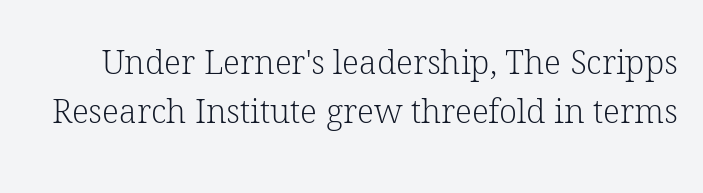
The image shows 33 px light serif type, upright; set normal line spacing (1.48x), normal letter spacing, not underlined; low stroke contrast and a medium x-height.
